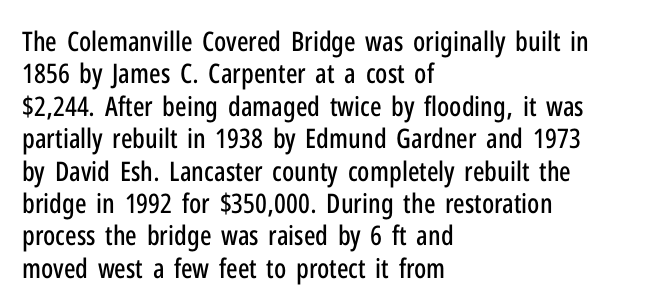
Q: Is the text italic (slanted)? A: No, it is upright.
Q: Is the text underlined? A: No.
Q: How is the paragraph aligned? A: Left-aligned.
Q: Is the spacing between letters normal or unusually wide? A: Normal.
